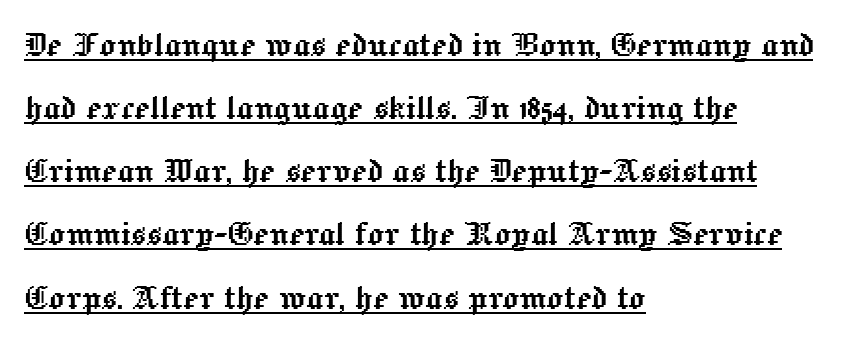
{"italic": "no", "width": "normal", "x_height": "medium", "monospaced": "no", "underline": "yes", "align": "left", "line_spacing": "normal", "line_spacing_ratio": 1.54, "letter_spacing": "normal", "letter_spacing_em": 0.0, "glyph_px": 41}
